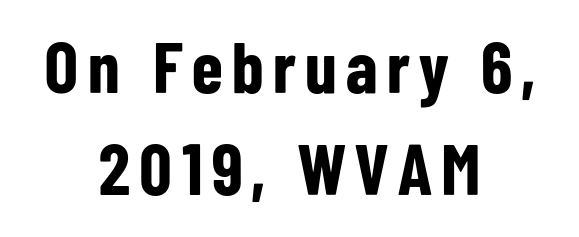
{"serif": "no", "italic": "no", "bold": "yes", "weight": "bold", "width": "condensed", "stroke_contrast": "low", "x_height": "medium", "monospaced": "no", "underline": "no", "align": "center", "line_spacing": "normal", "line_spacing_ratio": 1.41, "glyph_px": 72}
